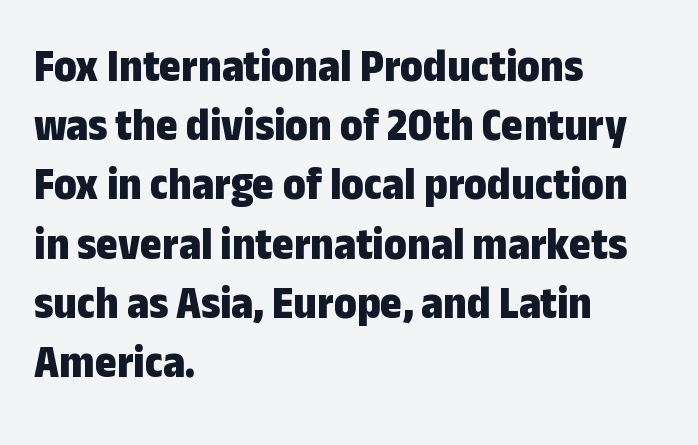
Q: Is the text bold? A: Yes.
Q: Is the text italic (slanted)? A: No, it is upright.
Q: Is the typeface a serif or a sans-serif typeface? A: Sans-serif.
Q: Is the text underlined? A: No.
Q: How is the paragraph aligned? A: Left-aligned.
Q: Is the spacing between letters normal or unusually wide? A: Normal.
Q: Is the spacing between lines tight, normal or loose? A: Normal.
Q: Width (condensed, normal, or wide)? A: Condensed.
Q: Stroke contrast? A: Low.
Q: x-height? A: Medium.
Q: Monospaced? A: No.
